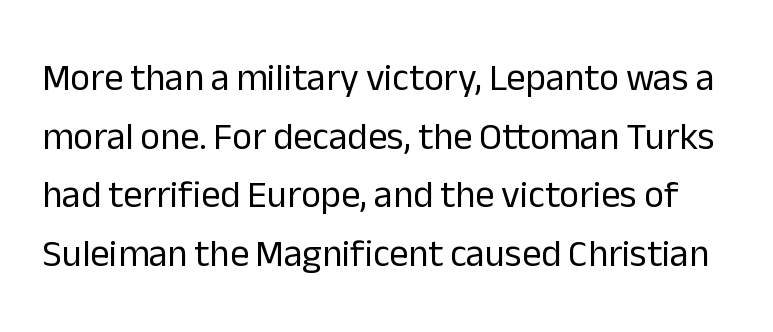
{"serif": "no", "italic": "no", "bold": "no", "weight": "regular", "width": "normal", "stroke_contrast": "low", "x_height": "medium", "monospaced": "no", "underline": "no", "line_spacing": "normal", "line_spacing_ratio": 1.54, "letter_spacing": "normal", "letter_spacing_em": 0.0, "glyph_px": 38}
